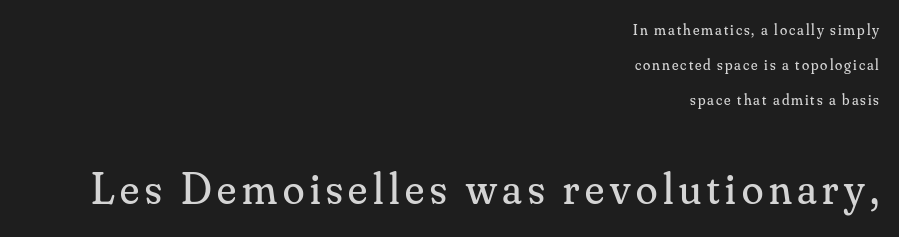
Size hierarchy here favors the trailing block over the leading one. This sample has the flowing, uneven cadence of proportional lettering. Is the type heavy? It reads as light-to-regular instead. Anything drawn beneath the words? Only blank space. If you drew a ruler down the right edge, every line would touch it. If you measured baseline to baseline, you'd find a long distance.
